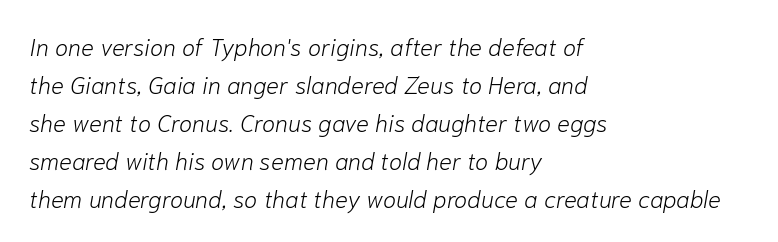
Q: Is the text bold? A: No.
Q: Is the text italic (slanted)? A: Yes, it leans right by about 10 degrees.
Q: Is the text underlined? A: No.
Q: How is the paragraph aligned? A: Left-aligned.
Q: Is the spacing between letters normal or unusually wide? A: Normal.
Q: Is the spacing between lines tight, normal or loose? A: Normal.
